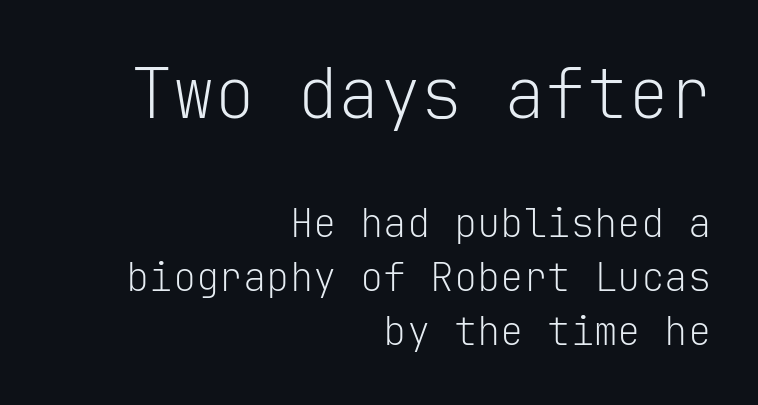
{"serif": "no", "italic": "no", "bold": "no", "weight": "light", "width": "normal", "stroke_contrast": "low", "x_height": "medium", "monospaced": "yes", "underline": "no", "align": "right", "line_spacing": "normal", "line_spacing_ratio": 1.38, "letter_spacing": "normal", "letter_spacing_em": 0.0, "larger_block": "first", "size_ratio": 1.77, "glyph_px": 69}
